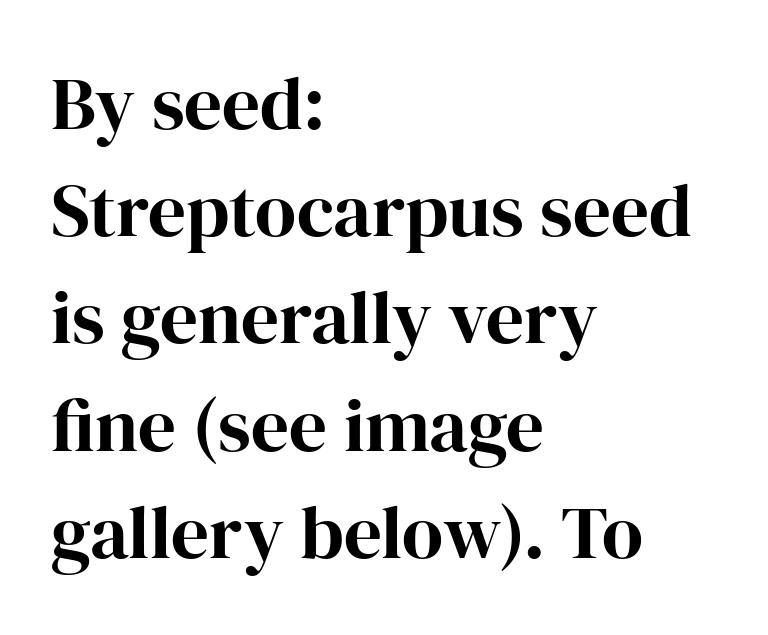
The image shows 75 px bold serif type, upright; set left-aligned, normal line spacing (1.43x), normal letter spacing, not underlined; high stroke contrast and a medium x-height.
